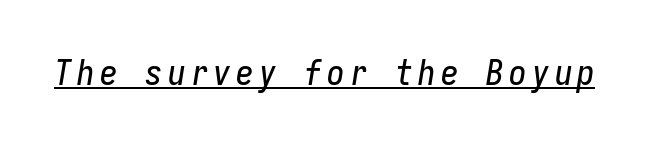
{"italic": "yes", "lean": "right", "slant_degrees": 9, "width": "condensed", "stroke_contrast": "low", "x_height": "medium", "monospaced": "yes", "underline": "yes", "glyph_px": 35}
